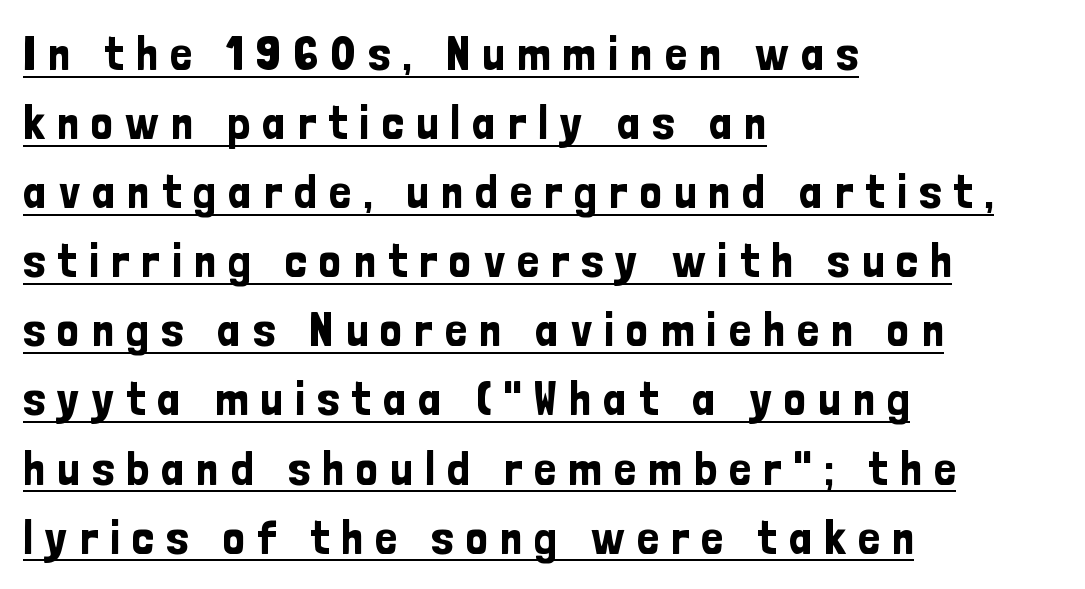
The glyphs are accompanied by a horizontal stroke just below them. The text block is weighted toward the left margin, trailing off unevenly rightward. The passage shown is typed in a proportional face where columns would drift. Is this a sans? Yes — the strokes have no serifs. Vertically, the passage feels balanced, rows spaced as you'd expect. A roman cut, with each character standing at attention.
